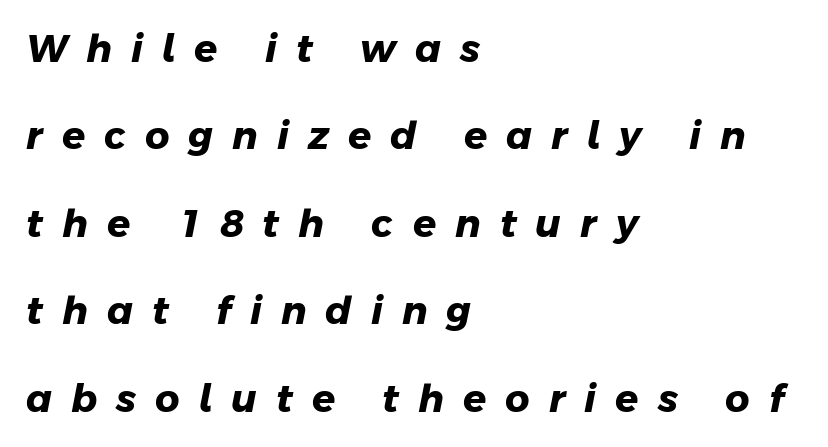
{"serif": "no", "bold": "yes", "weight": "heavy", "width": "normal", "stroke_contrast": "low", "x_height": "medium", "monospaced": "no", "underline": "no", "align": "left", "line_spacing": "loose", "line_spacing_ratio": 2.3, "letter_spacing": "wide", "letter_spacing_em": 0.5, "glyph_px": 38}
